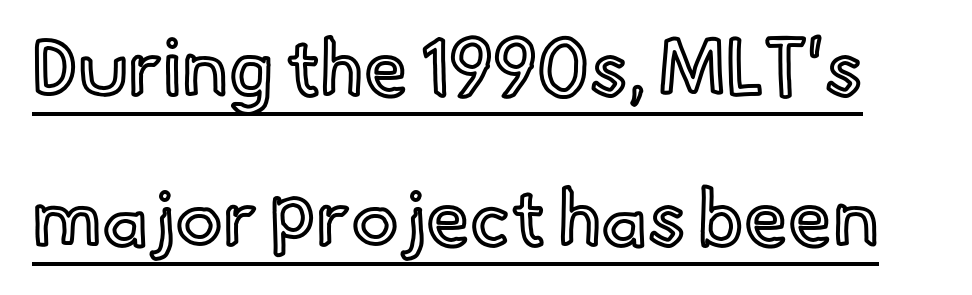
Q: Is the text italic (slanted)? A: No, it is upright.
Q: Is the text underlined? A: Yes.
Q: Is the spacing between letters normal or unusually wide? A: Normal.
Q: Is the spacing between lines tight, normal or loose? A: Loose.
Q: Width (condensed, normal, or wide)? A: Normal.
Q: x-height? A: Small.
Q: Monospaced? A: No.
